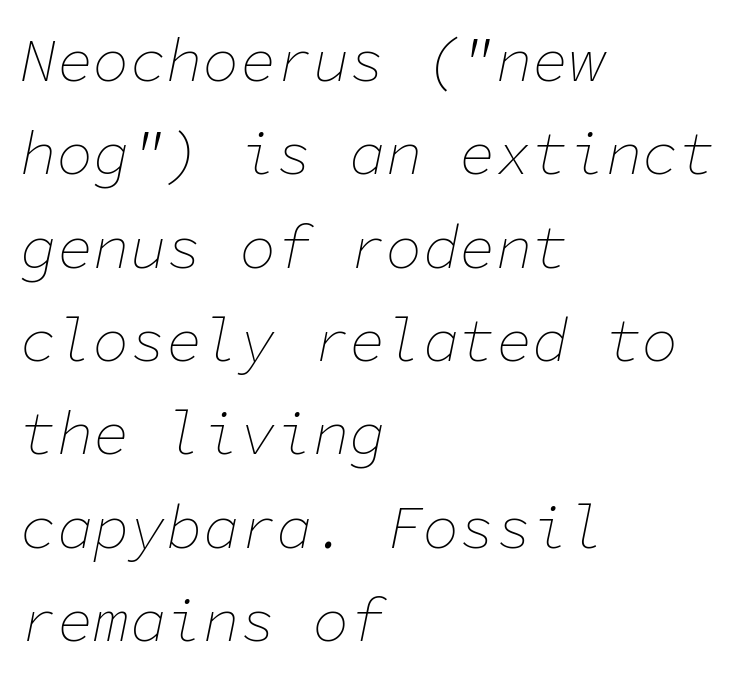
{"italic": "yes", "lean": "right", "slant_degrees": 11, "bold": "no", "weight": "thin", "width": "normal", "stroke_contrast": "low", "x_height": "medium", "monospaced": "yes", "underline": "no", "align": "left", "line_spacing": "normal", "line_spacing_ratio": 1.53, "letter_spacing": "normal", "letter_spacing_em": 0.0, "glyph_px": 61}
